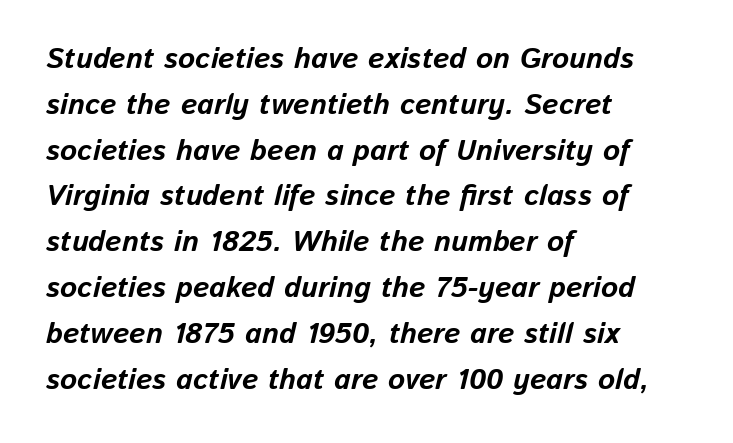
The image shows 29 px bold type, italic (leaning right); set left-aligned, normal line spacing (1.58x), normal letter spacing, not underlined; low stroke contrast and a medium x-height.
